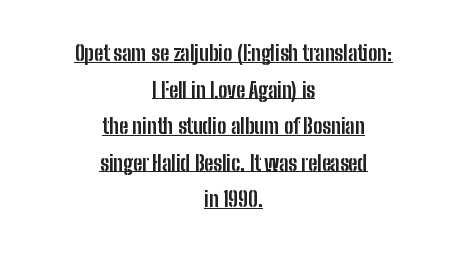
The image shows 21 px bold type, upright; set centered, line spacing 1.74x, normal letter spacing, underlined.
